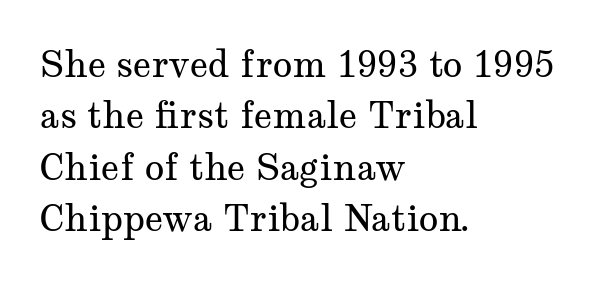
{"serif": "yes", "italic": "no", "bold": "no", "weight": "regular", "width": "wide", "stroke_contrast": "medium", "x_height": "medium", "monospaced": "no", "underline": "no", "align": "left", "line_spacing": "normal", "line_spacing_ratio": 1.43, "letter_spacing": "normal", "letter_spacing_em": 0.0, "glyph_px": 36}
